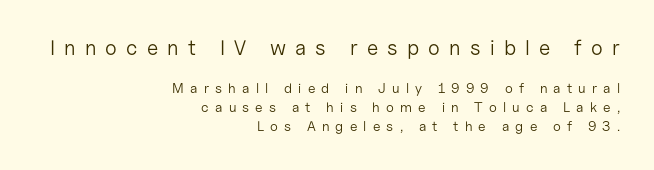
The ragged edge is on the left, which tells us the setting is flush right. Beneath every word, the page is bare. The letters are spread apart with noticeably loose tracking. Rows of type keep a routine distance in the vertical direction. Stem width sits at or under what a default text font uses.
